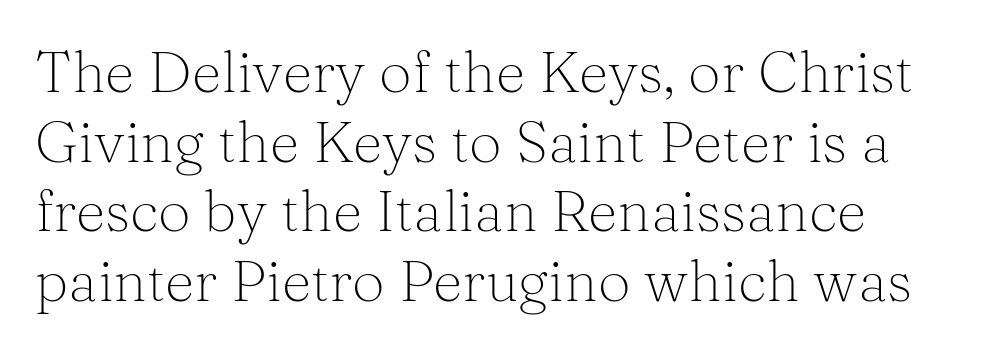
The image shows 58 px light serif type, upright; set line spacing 1.2x, normal letter spacing, not underlined; medium stroke contrast and a medium x-height.
